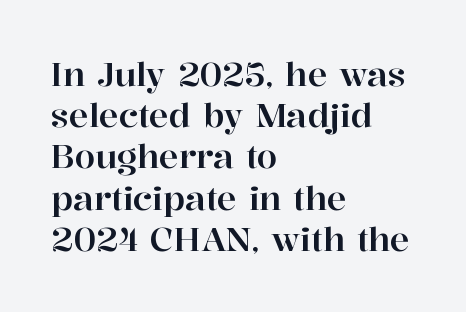
Observe the ordinary spacing: letters are neighbours, not strangers. Serif or sans? Serif — the stroke terminals have little feet. Visually the block forms a straight wall on the left and a jagged coastline on the right. Rule under the text: the space is simply empty.
